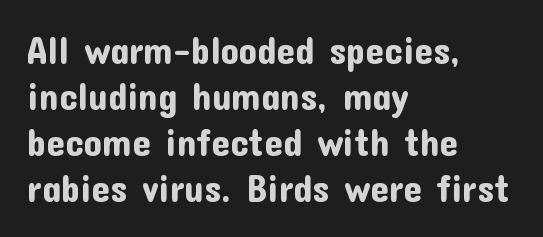
Q: Is the text italic (slanted)? A: No, it is upright.
Q: Is the typeface a serif or a sans-serif typeface? A: Sans-serif.
Q: Is the text underlined? A: No.
Q: How is the paragraph aligned? A: Left-aligned.
Q: Is the spacing between letters normal or unusually wide? A: Normal.
Q: Width (condensed, normal, or wide)? A: Normal.
Q: Stroke contrast? A: Low.
Q: x-height? A: Medium.
Q: Monospaced? A: No.
